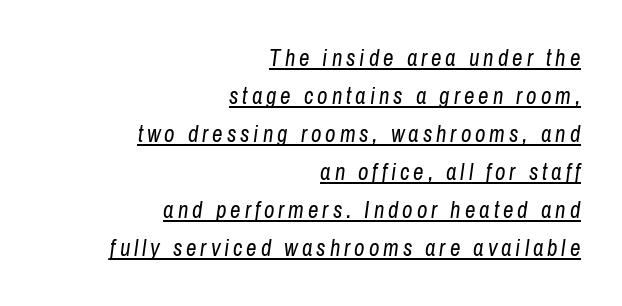
These lines were composed using italics. This is not heavy type; no bold has been used. These lines are set flush right with a ragged left edge. Leading: standard. The glyphs are accompanied by a horizontal stroke just below them.
